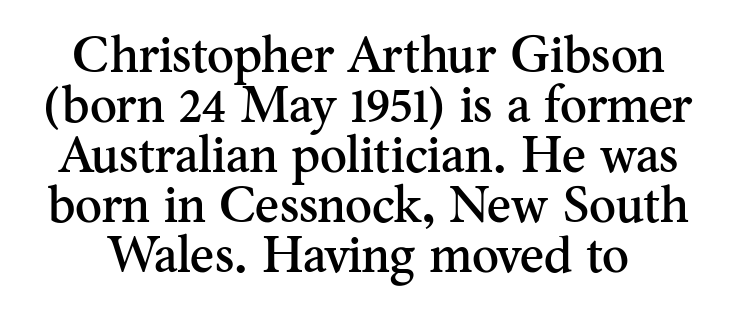
The image shows 51 px serif type, upright; set tight line spacing (0.98x), normal letter spacing, not underlined; medium stroke contrast and a small x-height.
